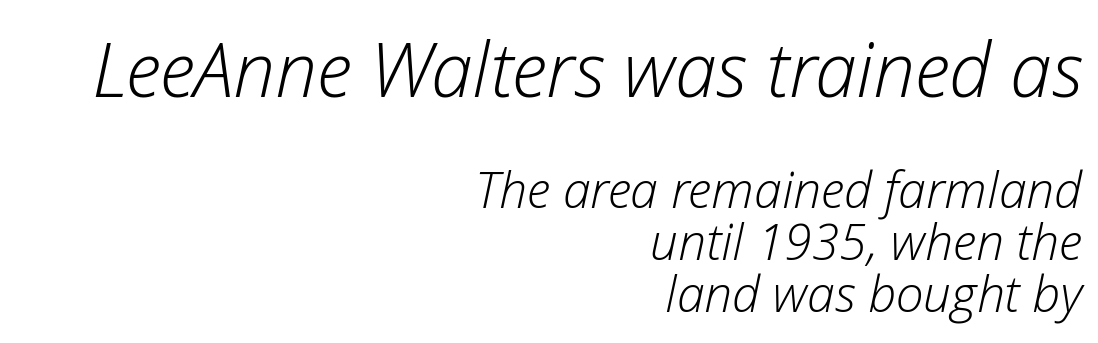
Compared with typical paragraphs, the rows here are closer together. The space beneath each line is pristine and unruled. The lines in this sample share a right terminus and differ only in where they begin. If you drew a line through each stem, it would be angled.
